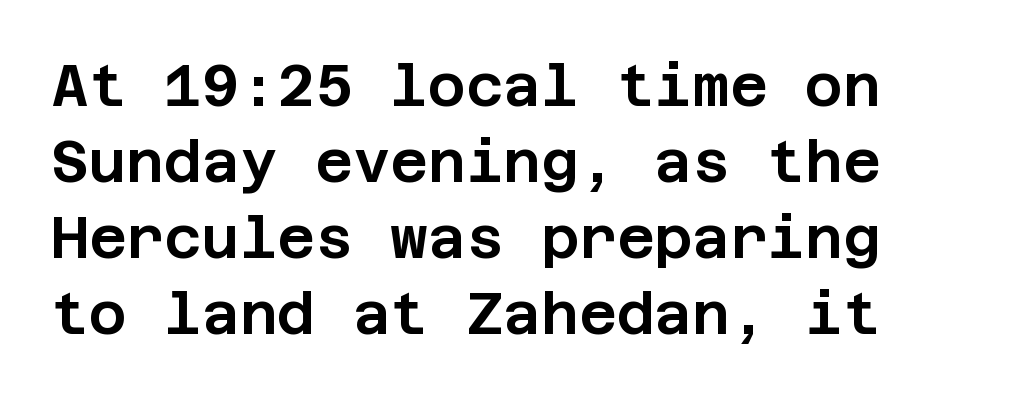
{"serif": "no", "italic": "no", "width": "normal", "stroke_contrast": "low", "x_height": "large", "underline": "no", "align": "left", "line_spacing": "normal", "line_spacing_ratio": 1.31, "letter_spacing": "normal", "letter_spacing_em": 0.0, "glyph_px": 58}
